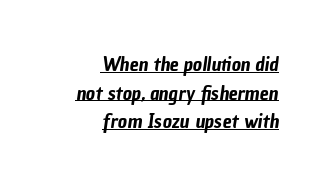
The image shows 20 px text type; set right-aligned, normal line spacing (1.43x), normal letter spacing, underlined.
